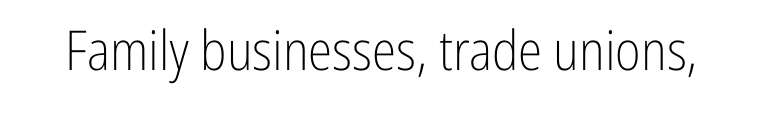
Q: Is the text bold? A: No.
Q: Is the text italic (slanted)? A: No, it is upright.
Q: Is the typeface a serif or a sans-serif typeface? A: Sans-serif.
Q: Is the text underlined? A: No.
Q: Is the spacing between letters normal or unusually wide? A: Normal.
Q: Width (condensed, normal, or wide)? A: Condensed.
Q: Stroke contrast? A: Low.
Q: x-height? A: Medium.
Q: Monospaced? A: No.
